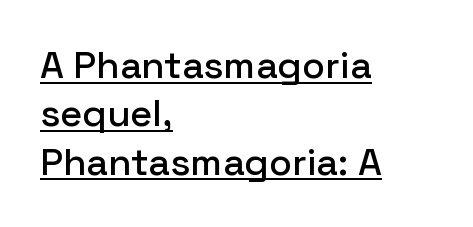
The image shows 38 px sans-serif type, upright; set left-aligned, normal line spacing (1.27x), normal letter spacing, underlined; low stroke contrast and a medium x-height.
